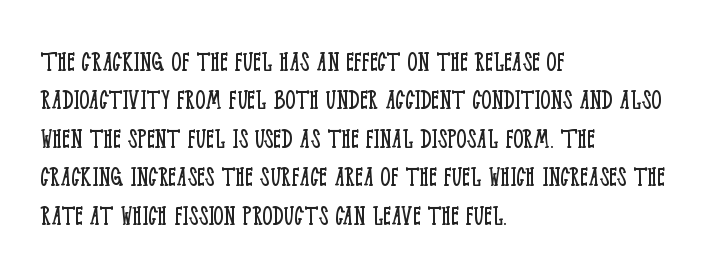
{"serif": "yes", "italic": "no", "bold": "no", "weight": "light", "width": "condensed", "stroke_contrast": "low", "x_height": "large", "monospaced": "no", "underline": "no", "align": "left", "line_spacing_ratio": 1.24, "letter_spacing": "normal", "letter_spacing_em": 0.0, "glyph_px": 31}
